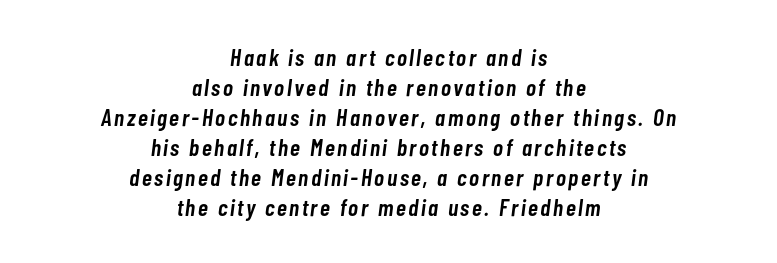
{"italic": "yes", "lean": "right", "slant_degrees": 7, "bold": "semi", "underline": "no", "align": "center", "line_spacing": "normal", "line_spacing_ratio": 1.25, "glyph_px": 24}
